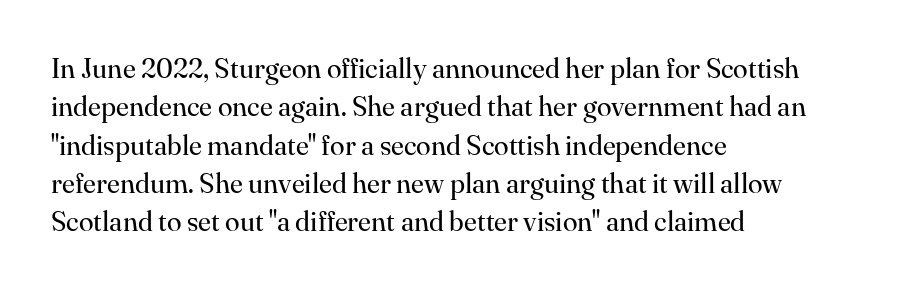
The image shows 27 px text type, upright; set left-aligned, normal line spacing (1.42x), normal letter spacing, not underlined.
